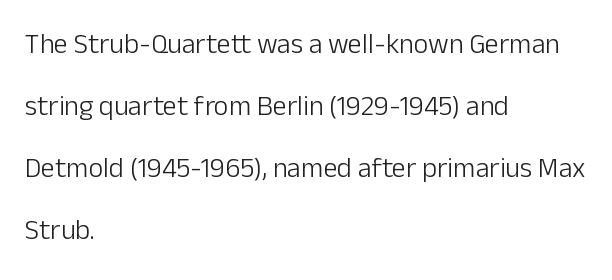
The image shows 28 px light sans-serif type, upright; set left-aligned, loose line spacing (2.22x), normal letter spacing, not underlined; low stroke contrast and a medium x-height.
